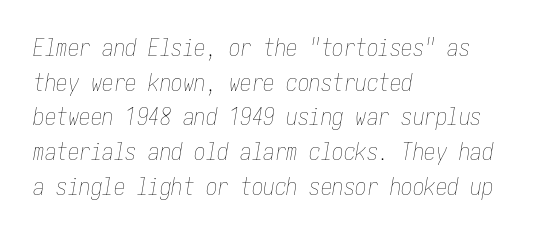
Q: Is the text bold? A: No.
Q: Is the text italic (slanted)? A: Yes, it leans right by about 10 degrees.
Q: Is the text underlined? A: No.
Q: How is the paragraph aligned? A: Left-aligned.
Q: Is the spacing between letters normal or unusually wide? A: Normal.
Q: Is the spacing between lines tight, normal or loose? A: Normal.
